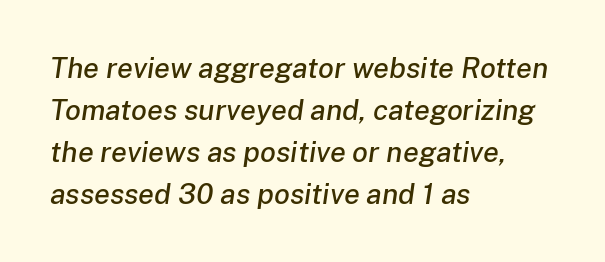
{"italic": "yes", "lean": "right", "slant_degrees": 8, "width": "normal", "stroke_contrast": "low", "x_height": "medium", "monospaced": "no", "underline": "no", "align": "left", "line_spacing": "normal", "line_spacing_ratio": 1.45, "letter_spacing": "normal", "letter_spacing_em": 0.0, "glyph_px": 29}
